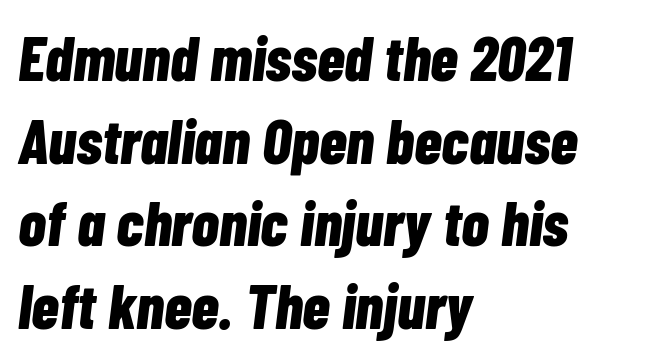
A typesetter would call this zero additional tracking. Honestly, there is no underline to notice here at all. Note the varied advance widths — an 'i' is clearly narrower than an 'm'. You'd pick this weight for a headline — it's a proper bold. Is the block centered? No — it sits flush against the left margin. Leading: standard.
